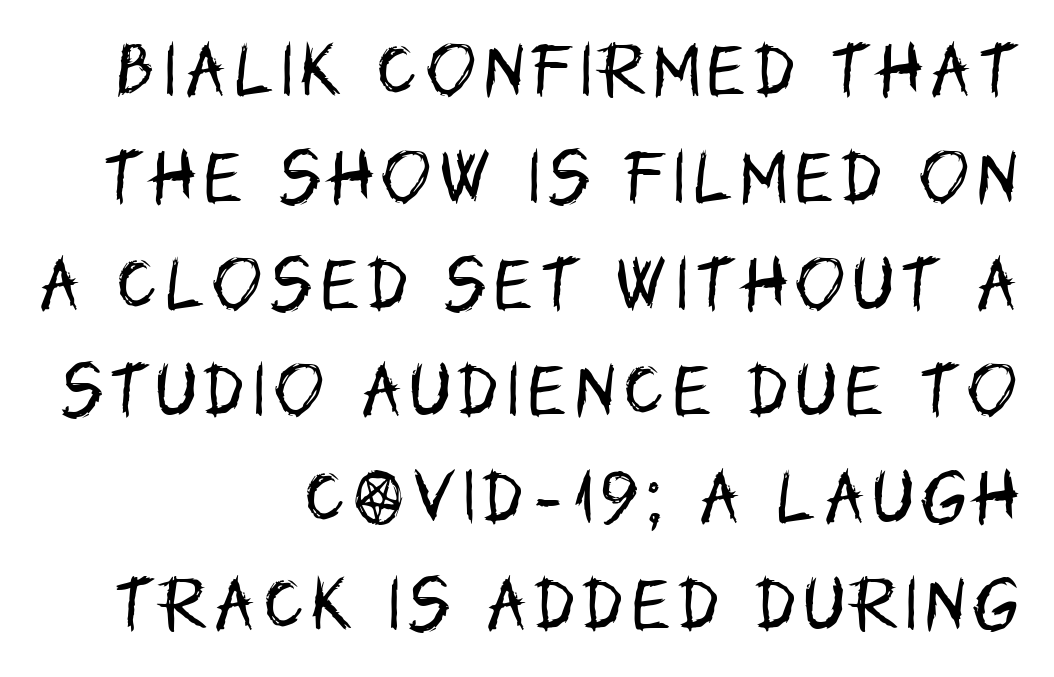
The image shows 59 px regular-weight, condensed sans-serif type, upright; set right-aligned, line spacing 1.81x, not underlined; low stroke contrast and a large x-height.
